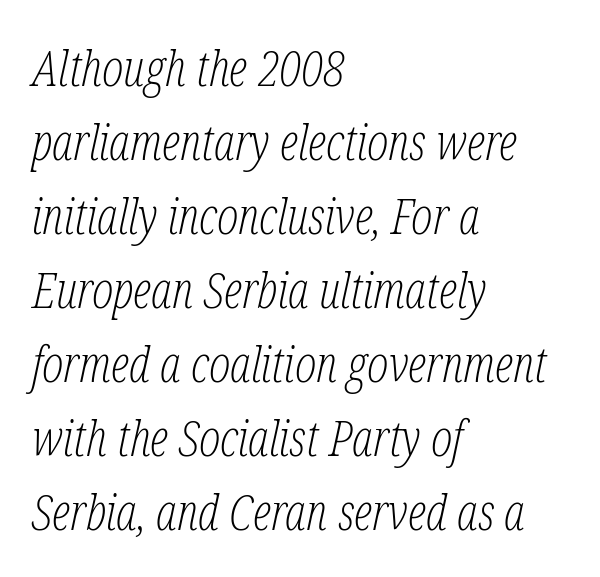
{"serif": "yes", "italic": "yes", "lean": "right", "slant_degrees": 12, "bold": "no", "weight": "light", "width": "condensed", "stroke_contrast": "low", "x_height": "medium", "monospaced": "no", "underline": "no", "align": "left", "line_spacing": "normal", "line_spacing_ratio": 1.48, "letter_spacing": "normal", "letter_spacing_em": 0.0, "glyph_px": 50}
